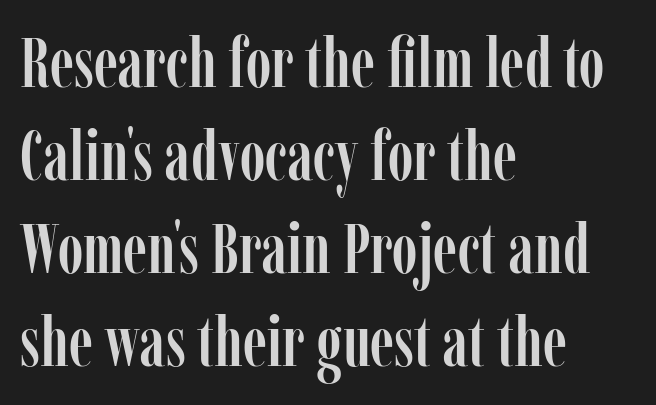
{"serif": "yes", "italic": "no", "width": "condensed", "stroke_contrast": "low", "x_height": "medium", "monospaced": "no", "underline": "no", "align": "left", "line_spacing": "normal", "line_spacing_ratio": 1.33, "letter_spacing": "normal", "letter_spacing_em": 0.0, "glyph_px": 70}
